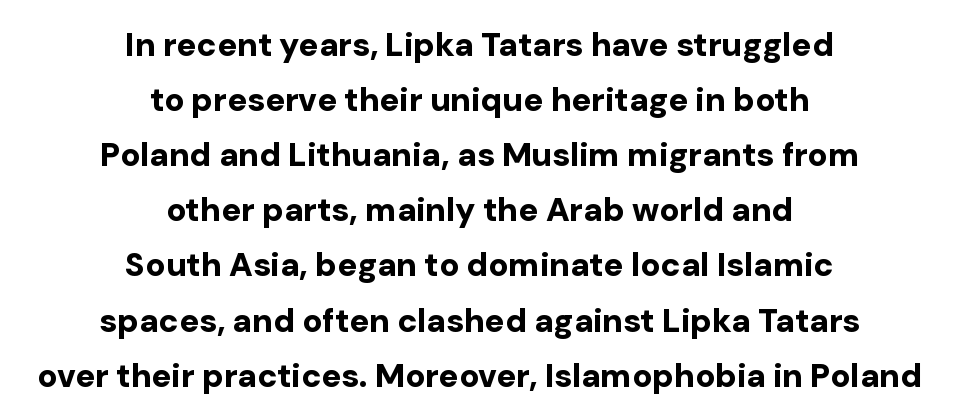
Q: Is the text bold? A: Yes.
Q: Is the text italic (slanted)? A: No, it is upright.
Q: Is the typeface a serif or a sans-serif typeface? A: Sans-serif.
Q: Is the text underlined? A: No.
Q: How is the paragraph aligned? A: Centered.
Q: Is the spacing between letters normal or unusually wide? A: Normal.
Q: Is the spacing between lines tight, normal or loose? A: Normal.
Q: Width (condensed, normal, or wide)? A: Normal.
Q: Stroke contrast? A: Low.
Q: x-height? A: Medium.
Q: Monospaced? A: No.
